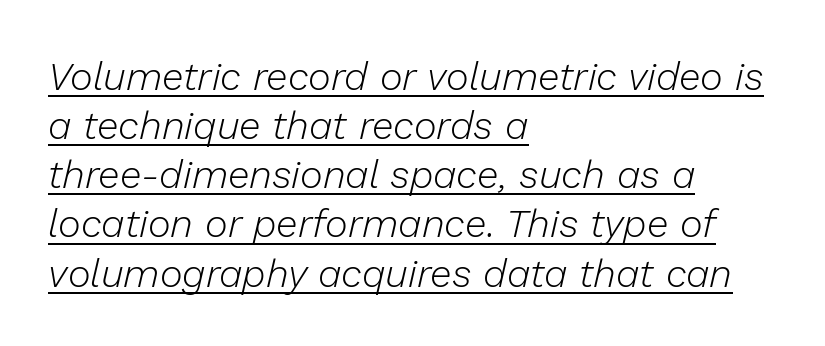
The image shows 39 px light type, italic (leaning right); set left-aligned, normal line spacing (1.26x), normal letter spacing, underlined; low stroke contrast and a medium x-height.
